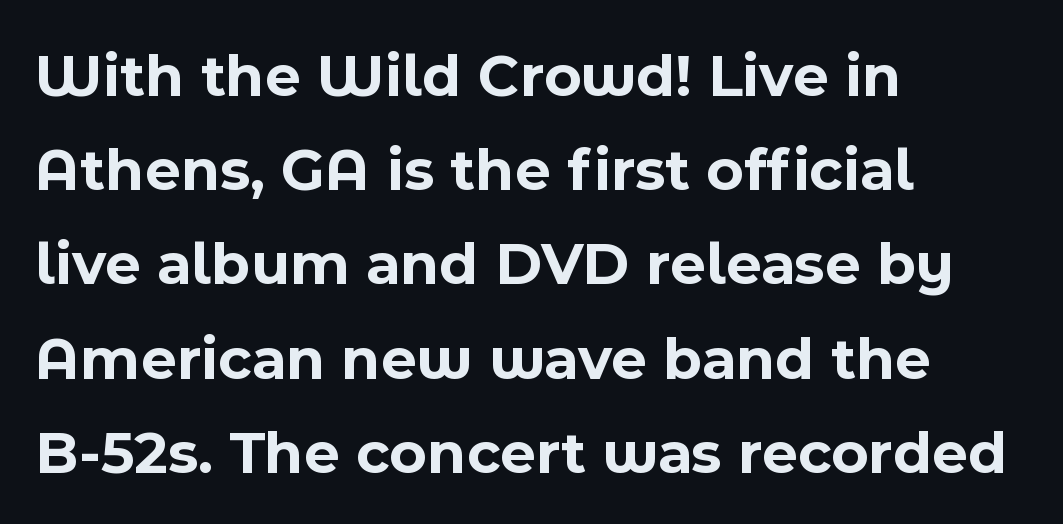
These lines are rendered in a variable-pitch font. A student would call this left alignment; a typographer would say flush left, rag right. The font is running at its bold setting. I'd call this a sans setting — the letters go barefoot. Underlining? Definitely not there.
